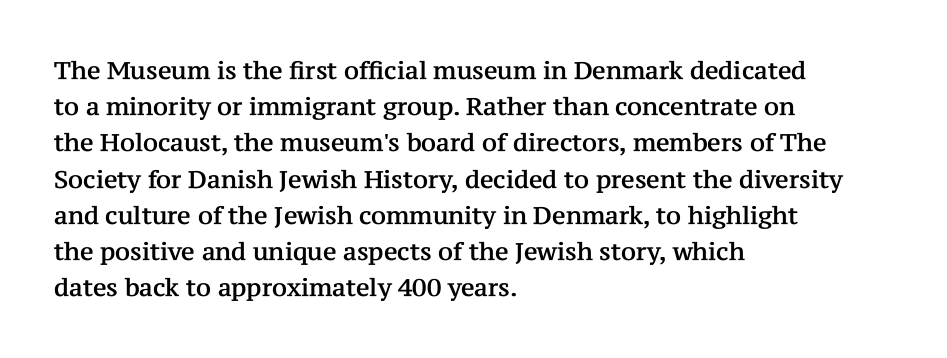
The image shows 24 px text type, upright; set left-aligned, normal line spacing (1.51x), normal letter spacing, not underlined.
